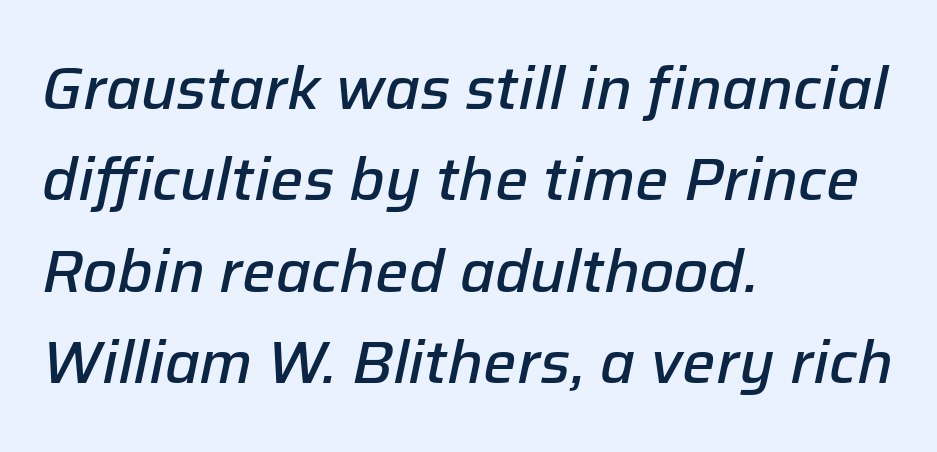
Visually the block forms a straight wall on the left and a jagged coastline on the right. Notice the strokes are somewhat thickened but not fully heavy: this is a semibold. Vertically, the passage feels balanced, rows spaced as you'd expect. Only glyphs here, with clear space below each row.
